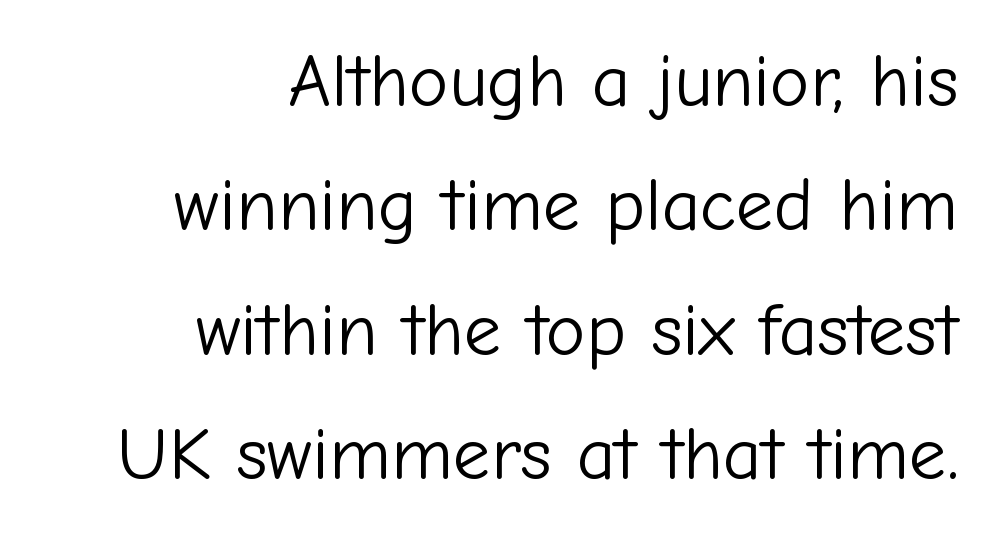
These lines sit exactly where default settings would place them. To sum up the face: it is a sans, with no serifs. The string is rendered with underlining switched off. This sample is right-justified, so line beginnings fall wherever the words allow. Is the stroke heavy? The answer is a plain regular-or-lighter. These lines keep a tight, regular rhythm from letter to letter.
